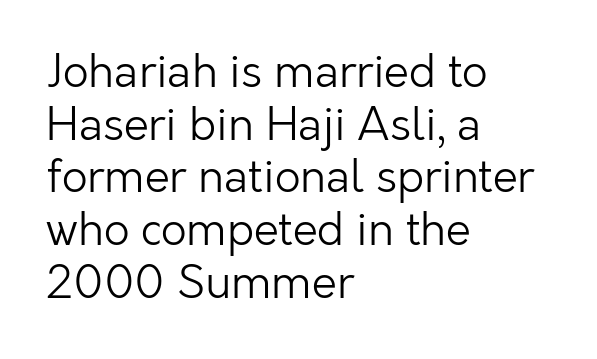
Q: Is the text bold? A: No.
Q: Is the text italic (slanted)? A: No, it is upright.
Q: Is the typeface a serif or a sans-serif typeface? A: Sans-serif.
Q: Is the text underlined? A: No.
Q: How is the paragraph aligned? A: Left-aligned.
Q: Is the spacing between letters normal or unusually wide? A: Normal.
Q: Width (condensed, normal, or wide)? A: Normal.
Q: Stroke contrast? A: Low.
Q: x-height? A: Medium.
Q: Monospaced? A: No.
